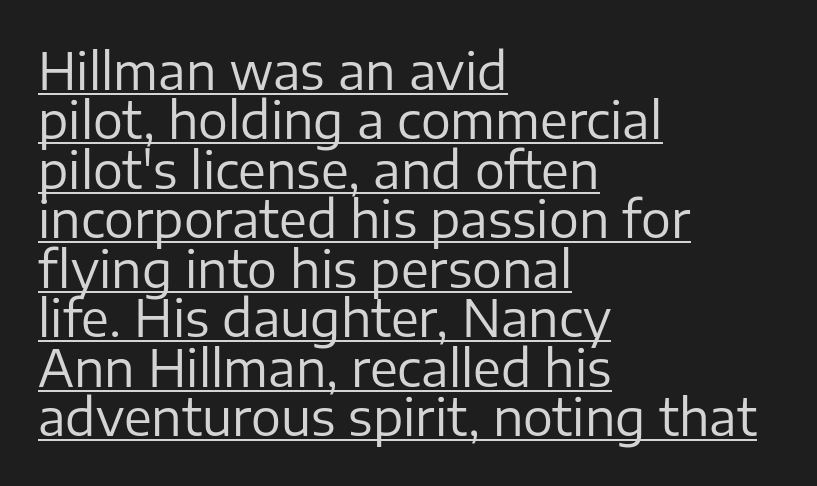
Q: Is the text bold? A: No.
Q: Is the text italic (slanted)? A: No, it is upright.
Q: Is the typeface a serif or a sans-serif typeface? A: Sans-serif.
Q: Is the text underlined? A: Yes.
Q: How is the paragraph aligned? A: Left-aligned.
Q: Is the spacing between letters normal or unusually wide? A: Normal.
Q: Is the spacing between lines tight, normal or loose? A: Tight.
Q: Width (condensed, normal, or wide)? A: Normal.
Q: Stroke contrast? A: Low.
Q: x-height? A: Medium.
Q: Monospaced? A: No.
